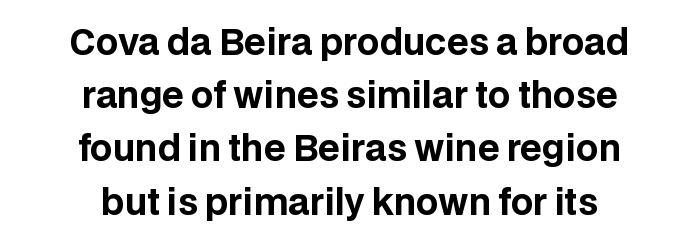
Q: Is the text bold? A: Yes.
Q: Is the text italic (slanted)? A: No, it is upright.
Q: Is the typeface a serif or a sans-serif typeface? A: Sans-serif.
Q: Is the text underlined? A: No.
Q: How is the paragraph aligned? A: Centered.
Q: Is the spacing between letters normal or unusually wide? A: Normal.
Q: Is the spacing between lines tight, normal or loose? A: Normal.
Q: Width (condensed, normal, or wide)? A: Normal.
Q: Stroke contrast? A: Low.
Q: x-height? A: Large.
Q: Monospaced? A: No.
